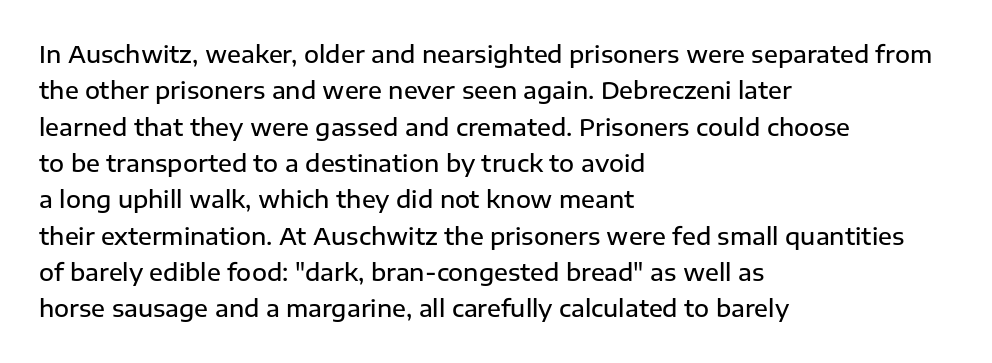
{"italic": "no", "bold": "semi", "underline": "no", "align": "left", "line_spacing": "normal", "line_spacing_ratio": 1.58, "letter_spacing": "normal", "letter_spacing_em": 0.0, "glyph_px": 23}
